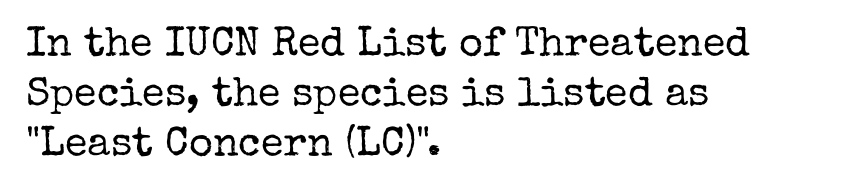
Look at the tracking — it's just the regular setting, nothing added. Serif or sans? Serif — the stroke terminals have little feet. Each row of text sits above clean, open space. The lettering holds an erect, upright posture throughout. The weight tops out at a normal text grade.
